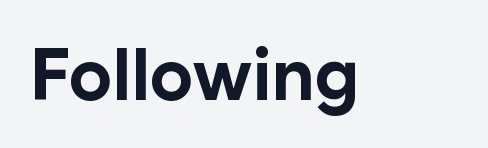
Q: Is the text bold? A: Yes.
Q: Is the text italic (slanted)? A: No, it is upright.
Q: Is the typeface a serif or a sans-serif typeface? A: Sans-serif.
Q: Is the text underlined? A: No.
Q: Is the spacing between letters normal or unusually wide? A: Normal.
Q: Width (condensed, normal, or wide)? A: Normal.
Q: Stroke contrast? A: Low.
Q: x-height? A: Medium.
Q: Monospaced? A: No.
